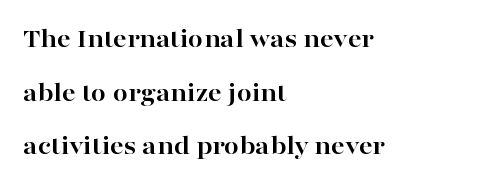
Notice how thick the strokes are: this is what a full bold looks like. There is no visible air inserted between adjacent glyphs. Decoration check: the copy has no underline. Do the letters lean? They stand straight. Successive baselines arrive slowly, with a big drop between each.
